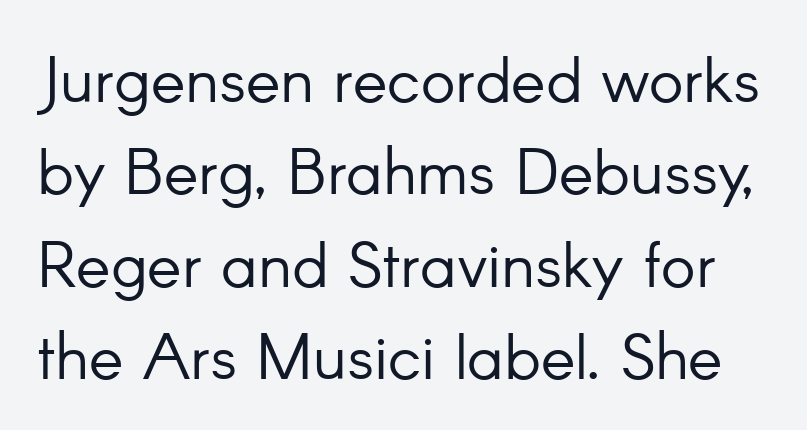
The image shows 65 px light sans-serif type, upright; set normal line spacing (1.42x), normal letter spacing, not underlined; low stroke contrast and a small x-height.
